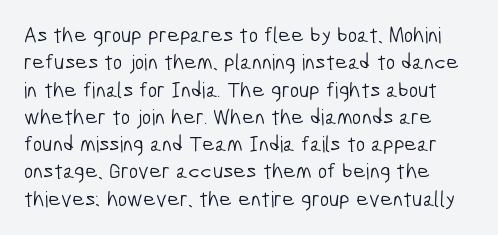
Honestly, the letter spacing is just normal — you wouldn't notice it. Letters have the restrained weight of plain body copy at most. Decoration check: the copy has no underline.
